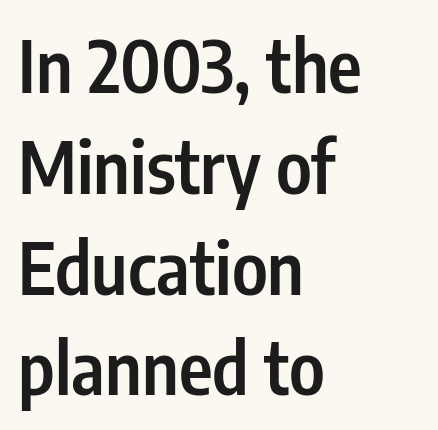
{"serif": "no", "italic": "no", "bold": "semi", "weight": "semibold", "width": "condensed", "stroke_contrast": "low", "x_height": "medium", "monospaced": "no", "underline": "no", "align": "left", "line_spacing": "normal", "line_spacing_ratio": 1.4, "letter_spacing": "normal", "letter_spacing_em": 0.0, "glyph_px": 72}
